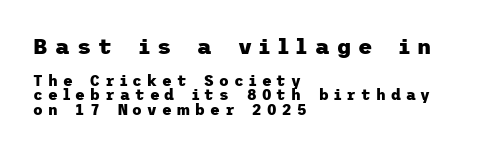
Q: Is the text bold? A: Yes.
Q: Is the text italic (slanted)? A: No, it is upright.
Q: Is the text underlined? A: No.
Q: How is the paragraph aligned? A: Left-aligned.
Q: Is the spacing between letters normal or unusually wide? A: Unusually wide.
Q: Is the spacing between lines tight, normal or loose? A: Tight.
Q: Which block of text is set in a larger size, the first (top) or the second (bottom)? A: The first (top) one.
